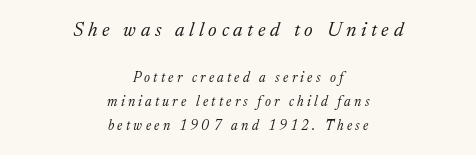
Q: Is the text bold? A: No.
Q: Is the text italic (slanted)? A: Yes, it leans right by about 17 degrees.
Q: Is the text underlined? A: No.
Q: How is the paragraph aligned? A: Centered.
Q: Is the spacing between letters normal or unusually wide? A: Unusually wide.
Q: Is the spacing between lines tight, normal or loose? A: Normal.
Q: Which block of text is set in a larger size, the first (top) or the second (bottom)? A: The first (top) one.
